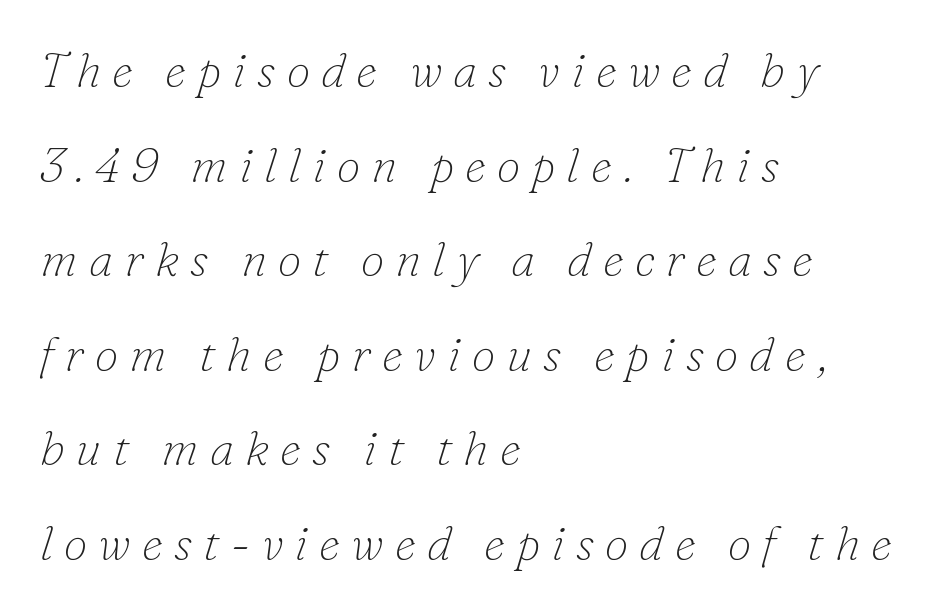
{"serif": "yes", "italic": "yes", "lean": "right", "slant_degrees": 16, "bold": "no", "weight": "thin", "width": "normal", "stroke_contrast": "low", "x_height": "small", "monospaced": "no", "underline": "no", "align": "left", "line_spacing": "loose", "line_spacing_ratio": 1.97, "letter_spacing": "wide", "letter_spacing_em": 0.23, "glyph_px": 48}
